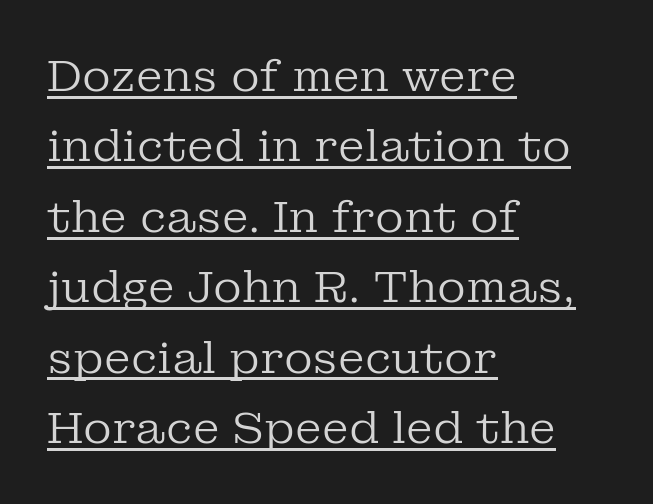
Q: Is the text bold? A: No.
Q: Is the text italic (slanted)? A: No, it is upright.
Q: Is the typeface a serif or a sans-serif typeface? A: Serif.
Q: Is the text underlined? A: Yes.
Q: How is the paragraph aligned? A: Left-aligned.
Q: Is the spacing between letters normal or unusually wide? A: Normal.
Q: Is the spacing between lines tight, normal or loose? A: Normal.
Q: Width (condensed, normal, or wide)? A: Normal.
Q: Stroke contrast? A: Low.
Q: x-height? A: Medium.
Q: Monospaced? A: No.
